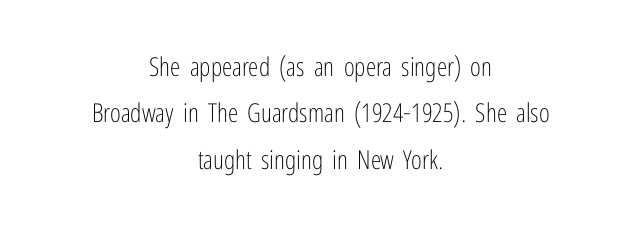
{"italic": "no", "bold": "no", "underline": "no", "align": "center", "line_spacing_ratio": 1.78, "letter_spacing": "normal", "letter_spacing_em": 0.0, "glyph_px": 26}
